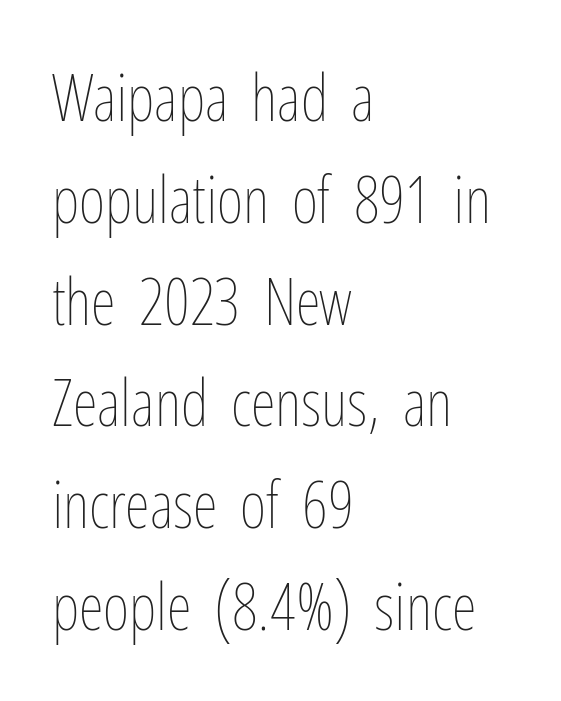
The image shows 64 px thin, condensed type, upright; set left-aligned, normal line spacing (1.59x), normal letter spacing, not underlined; low stroke contrast and a medium x-height.
